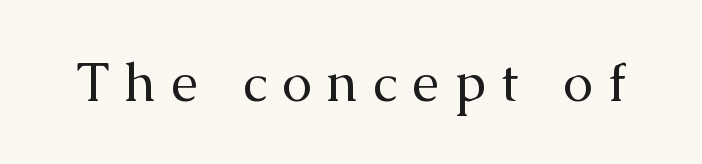
Q: Is the text bold? A: No.
Q: Is the text italic (slanted)? A: No, it is upright.
Q: Is the typeface a serif or a sans-serif typeface? A: Serif.
Q: Is the text underlined? A: No.
Q: Is the spacing between letters normal or unusually wide? A: Unusually wide.
Q: Width (condensed, normal, or wide)? A: Normal.
Q: Stroke contrast? A: Medium.
Q: x-height? A: Medium.
Q: Monospaced? A: No.
